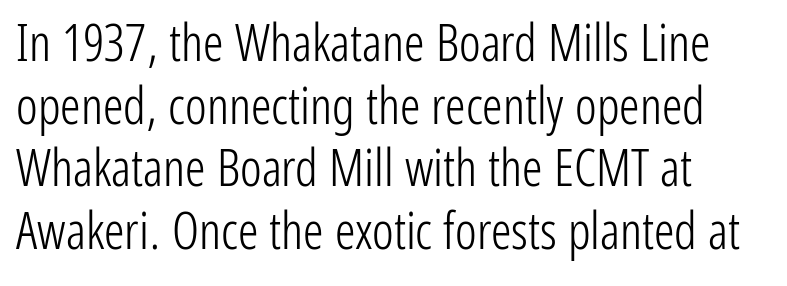
The image shows 51 px light, condensed sans-serif type, upright; set left-aligned, line spacing 1.23x, normal letter spacing, not underlined; low stroke contrast and a medium x-height.
